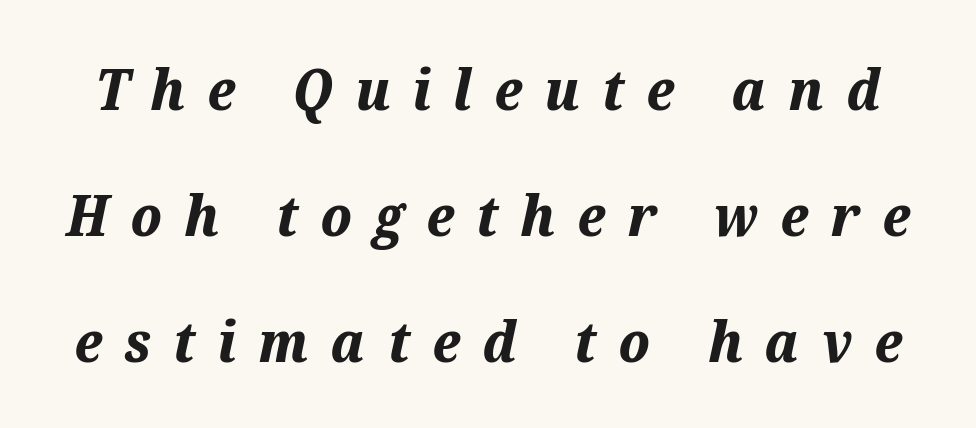
Is the type slanted? Yes — the strokes lean at a clear angle. This sample has the flowing, uneven cadence of proportional lettering. Loosely led — the rows are spread out. The letters are bold, with thick, heavy strokes. You could only call the tracking loose — the letters float apart.
